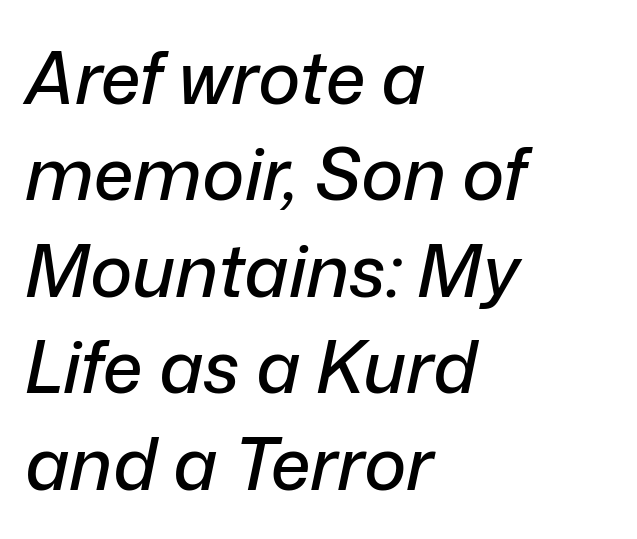
The image shows 72 px text type, italic (leaning right); set left-aligned, normal line spacing (1.34x), normal letter spacing, not underlined; low stroke contrast and a medium x-height.
